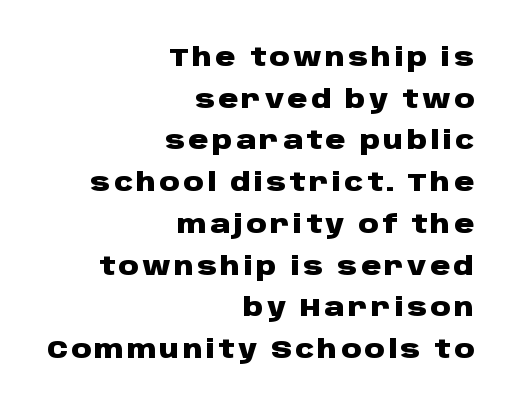
Q: Is the text bold? A: Yes.
Q: Is the text italic (slanted)? A: No, it is upright.
Q: Is the text underlined? A: No.
Q: How is the paragraph aligned? A: Right-aligned.
Q: Is the spacing between lines tight, normal or loose? A: Normal.
